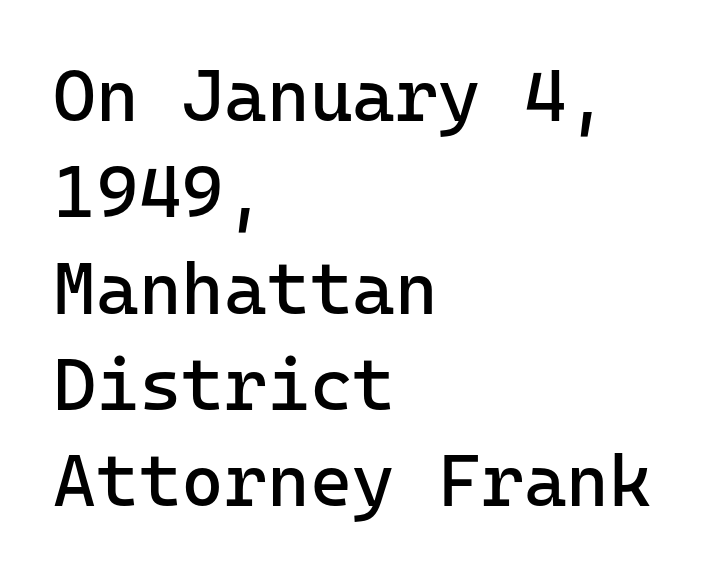
The string is rendered with underlining switched off. Serifs: no, the terminals of the letterforms are clean. This is roman type, the default non-slanted kind. What stands out about the letter spacing? Nothing — it is the standard amount.
